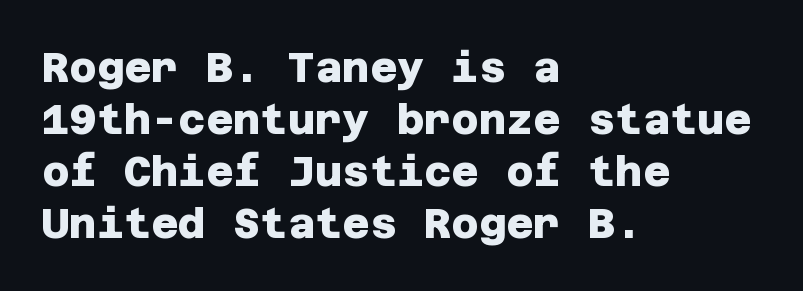
{"serif": "no", "bold": "yes", "weight": "heavy", "width": "normal", "stroke_contrast": "low", "x_height": "large", "underline": "no", "align": "left", "line_spacing_ratio": 1.24, "letter_spacing": "normal", "letter_spacing_em": 0.0, "glyph_px": 42}
